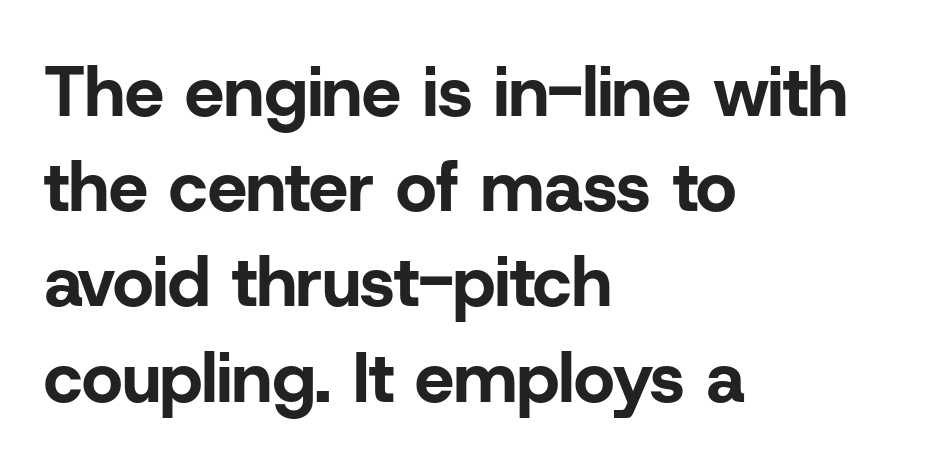
{"serif": "no", "italic": "no", "bold": "yes", "weight": "bold", "width": "normal", "stroke_contrast": "low", "x_height": "medium", "monospaced": "no", "underline": "no", "align": "left", "line_spacing": "normal", "line_spacing_ratio": 1.36, "letter_spacing": "normal", "letter_spacing_em": 0.0, "glyph_px": 70}
